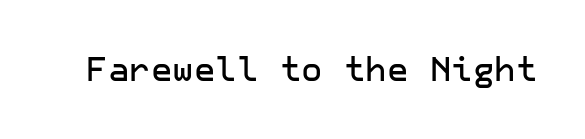
Between one letter and the next there's only the usual sliver of space. Serif or sans? Sans — the stroke terminals are bare. A roman cut, with each character standing at attention. Rule under the text: the space is simply empty.
